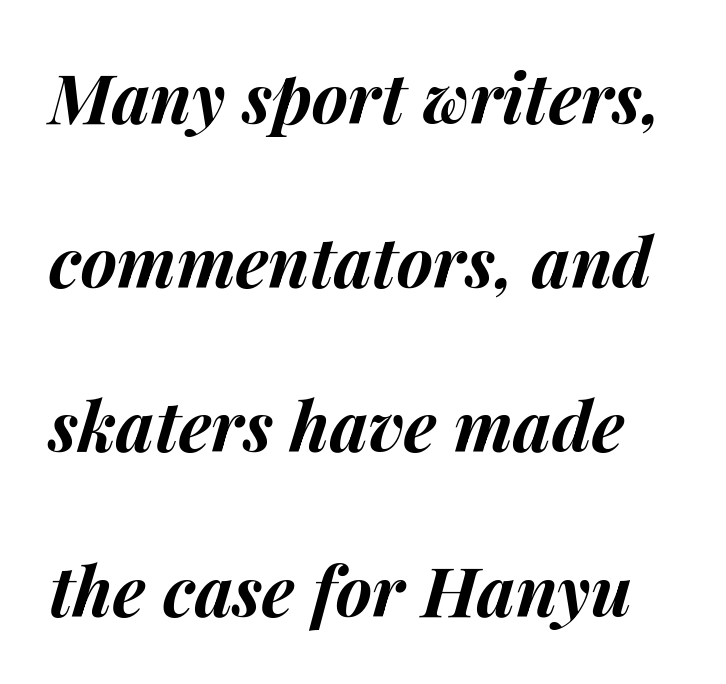
{"italic": "yes", "lean": "right", "slant_degrees": 14, "bold": "yes", "weight": "bold", "width": "normal", "stroke_contrast": "medium", "x_height": "medium", "monospaced": "no", "underline": "no", "line_spacing": "loose", "line_spacing_ratio": 2.38, "letter_spacing": "normal", "letter_spacing_em": 0.0, "glyph_px": 69}
